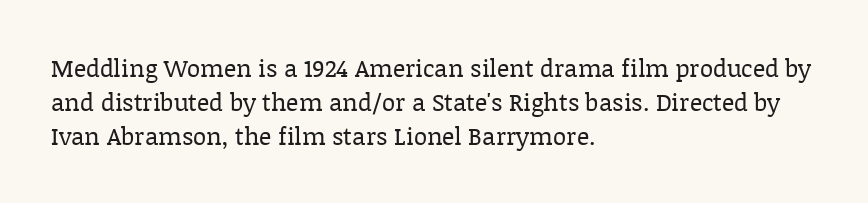
{"italic": "no", "bold": "no", "underline": "no", "align": "left", "line_spacing": "normal", "line_spacing_ratio": 1.41, "letter_spacing": "normal", "letter_spacing_em": 0.0, "glyph_px": 24}
